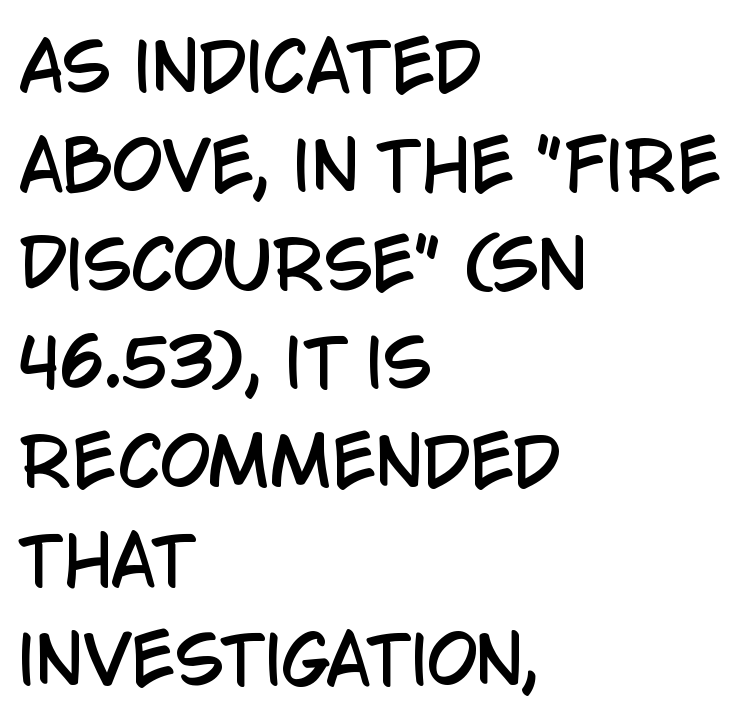
Q: Is the text italic (slanted)? A: No, it is upright.
Q: Is the typeface a serif or a sans-serif typeface? A: Sans-serif.
Q: Is the text underlined? A: No.
Q: How is the paragraph aligned? A: Left-aligned.
Q: Is the spacing between letters normal or unusually wide? A: Normal.
Q: Is the spacing between lines tight, normal or loose? A: Normal.
Q: Width (condensed, normal, or wide)? A: Condensed.
Q: Stroke contrast? A: Low.
Q: x-height? A: Large.
Q: Monospaced? A: No.
